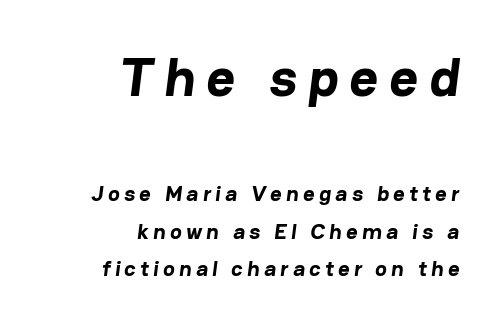
Compared with typical body copy, the letter spacing here is much looser. Right-aligned paragraph, ragged on the left. Does the bottom block carry the larger type? No, the top block does. Every letter is thick-stroked: bold, no question. Anything drawn beneath the words? Only blank space. Each letter keeps its own natural width here, so spacing adapts to shape.
